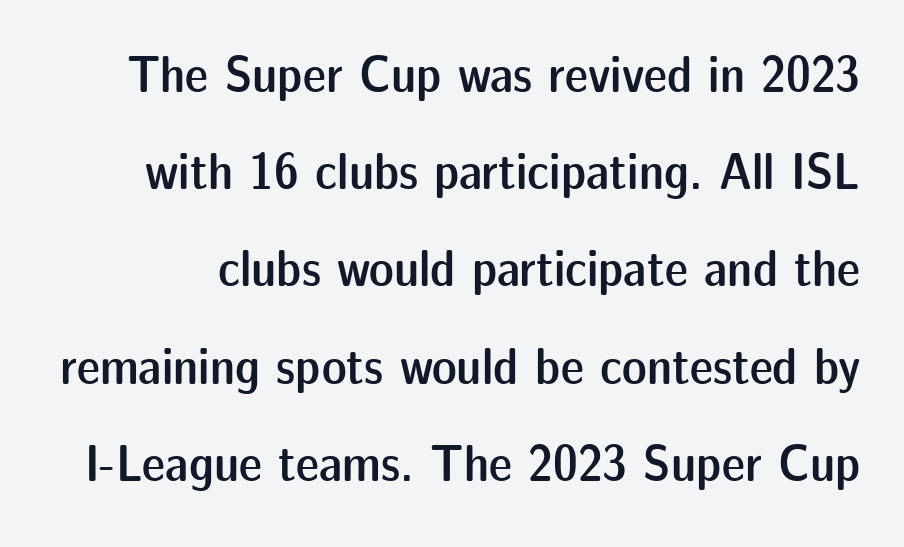
{"serif": "no", "italic": "no", "bold": "semi", "weight": "semibold", "width": "normal", "stroke_contrast": "low", "x_height": "medium", "monospaced": "no", "underline": "no", "line_spacing_ratio": 1.87, "letter_spacing": "normal", "letter_spacing_em": 0.0, "glyph_px": 52}
